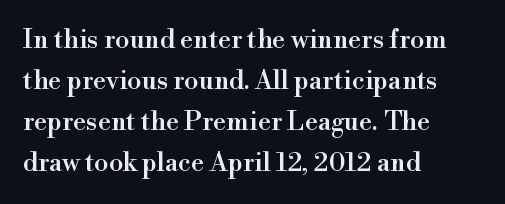
{"italic": "no", "underline": "no", "align": "left", "line_spacing": "normal", "line_spacing_ratio": 1.58, "letter_spacing": "normal", "letter_spacing_em": 0.0, "glyph_px": 26}
